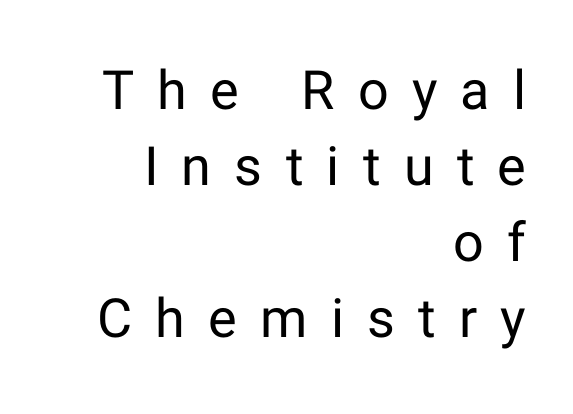
Q: Is the text bold? A: No.
Q: Is the text italic (slanted)? A: No, it is upright.
Q: Is the typeface a serif or a sans-serif typeface? A: Sans-serif.
Q: Is the text underlined? A: No.
Q: How is the paragraph aligned? A: Right-aligned.
Q: Is the spacing between letters normal or unusually wide? A: Unusually wide.
Q: Is the spacing between lines tight, normal or loose? A: Normal.
Q: Width (condensed, normal, or wide)? A: Normal.
Q: Stroke contrast? A: Low.
Q: x-height? A: Medium.
Q: Monospaced? A: No.
